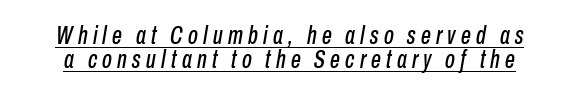
The lettering is marked with a stroke running underneath it. Students, observe: this is what under-led, compact text looks like. Here the glyphs are tracked loosely, breaking word shapes into spaced letters. The font's italic variant was chosen for this text.
